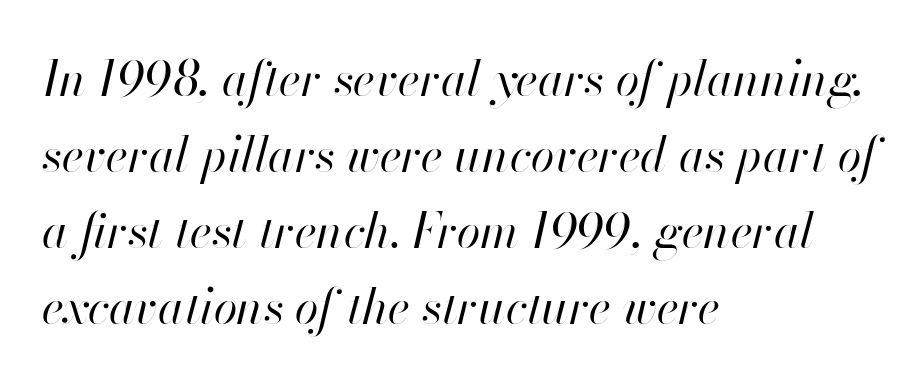
The image shows 48 px regular-weight type, italic (leaning right); set left-aligned, normal line spacing (1.58x), normal letter spacing, not underlined; high stroke contrast and a small x-height.
